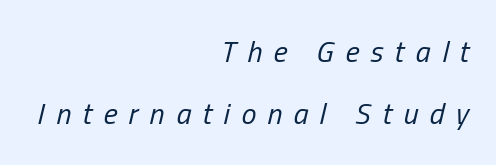
The image shows 30 px regular-weight, condensed type, italic (leaning right); set right-aligned, loose line spacing (2.08x), unusually wide letter spacing (+0.38 em), not underlined; low stroke contrast and a medium x-height.
